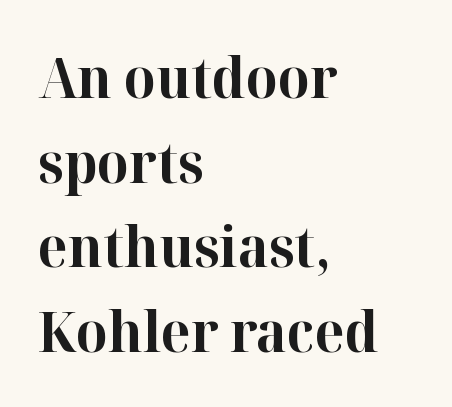
Q: Is the text bold? A: Yes.
Q: Is the text italic (slanted)? A: No, it is upright.
Q: Is the typeface a serif or a sans-serif typeface? A: Serif.
Q: Is the text underlined? A: No.
Q: How is the paragraph aligned? A: Left-aligned.
Q: Is the spacing between letters normal or unusually wide? A: Normal.
Q: Is the spacing between lines tight, normal or loose? A: Normal.
Q: Width (condensed, normal, or wide)? A: Normal.
Q: Stroke contrast? A: High.
Q: x-height? A: Medium.
Q: Monospaced? A: No.
